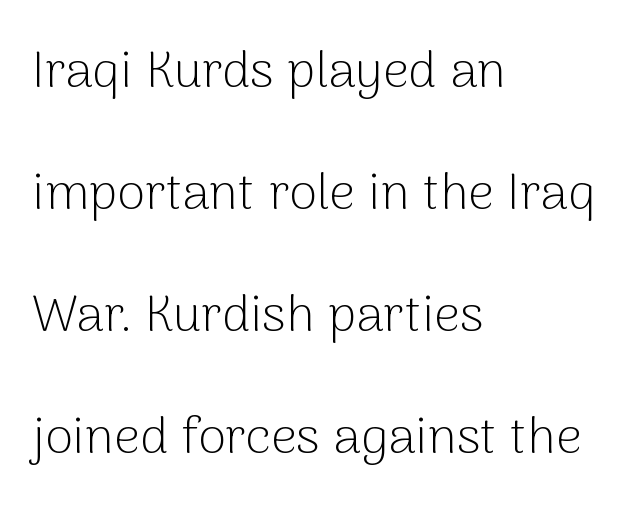
Q: Is the text bold? A: No.
Q: Is the text italic (slanted)? A: No, it is upright.
Q: Is the typeface a serif or a sans-serif typeface? A: Sans-serif.
Q: Is the text underlined? A: No.
Q: How is the paragraph aligned? A: Left-aligned.
Q: Is the spacing between letters normal or unusually wide? A: Normal.
Q: Is the spacing between lines tight, normal or loose? A: Loose.
Q: Width (condensed, normal, or wide)? A: Normal.
Q: Stroke contrast? A: Low.
Q: x-height? A: Medium.
Q: Monospaced? A: No.
